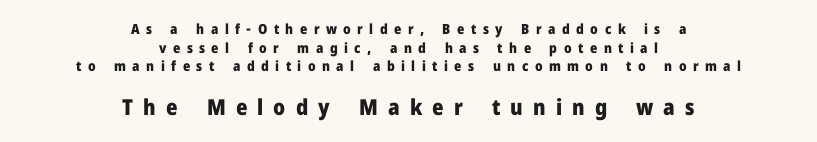
Q: Is the text bold? A: Yes.
Q: Is the text italic (slanted)? A: No, it is upright.
Q: Is the text underlined? A: No.
Q: How is the paragraph aligned? A: Centered.
Q: Is the spacing between letters normal or unusually wide? A: Unusually wide.
Q: Is the spacing between lines tight, normal or loose? A: Normal.
Q: Which block of text is set in a larger size, the first (top) or the second (bottom)? A: The second (bottom) one.
